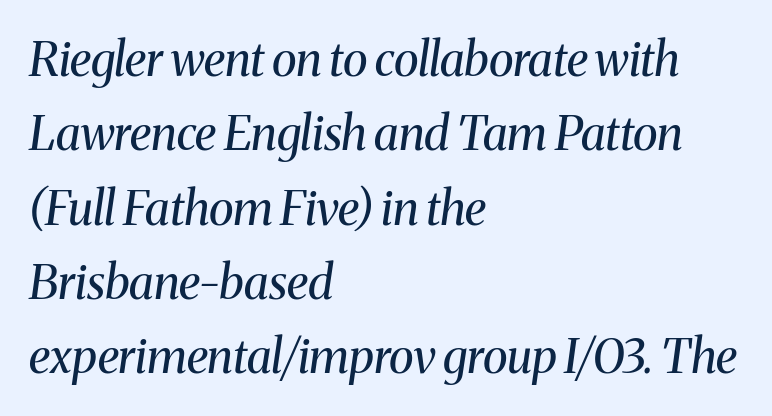
Q: Is the text bold? A: No.
Q: Is the text italic (slanted)? A: Yes, it leans right by about 8 degrees.
Q: Is the typeface a serif or a sans-serif typeface? A: Serif.
Q: Is the text underlined? A: No.
Q: How is the paragraph aligned? A: Left-aligned.
Q: Is the spacing between letters normal or unusually wide? A: Normal.
Q: Is the spacing between lines tight, normal or loose? A: Normal.
Q: Width (condensed, normal, or wide)? A: Normal.
Q: Stroke contrast? A: Medium.
Q: x-height? A: Medium.
Q: Monospaced? A: No.
